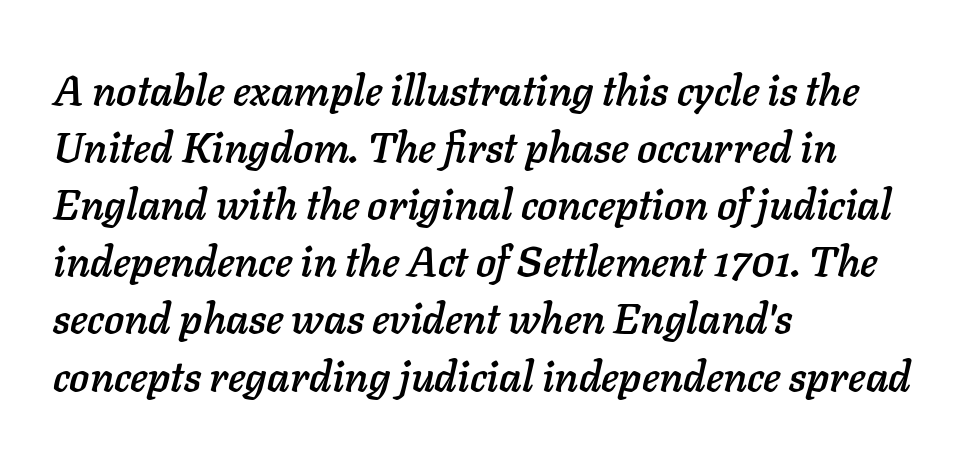
The image shows 42 px text type, italic (leaning right); set left-aligned, normal line spacing (1.36x), normal letter spacing, not underlined; low stroke contrast and a medium x-height.
